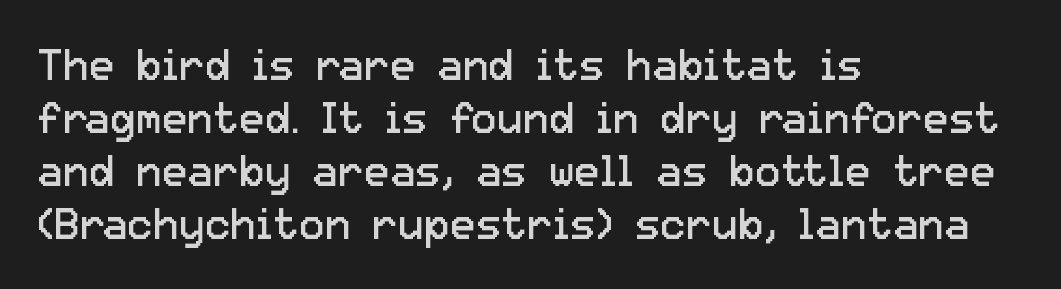
The image shows 43 px regular-weight sans-serif type, upright; set left-aligned, line spacing 1.23x, normal letter spacing, not underlined; low stroke contrast and a medium x-height.
